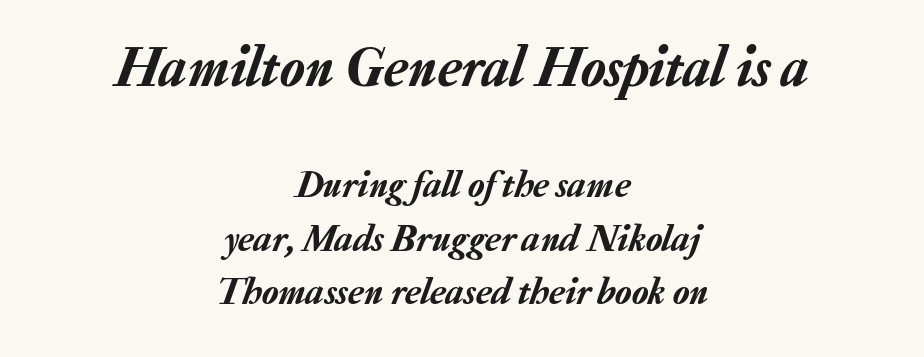
Q: Is the text italic (slanted)? A: Yes, it leans right by about 20 degrees.
Q: Is the text underlined? A: No.
Q: How is the paragraph aligned? A: Centered.
Q: Is the spacing between letters normal or unusually wide? A: Normal.
Q: Is the spacing between lines tight, normal or loose? A: Normal.
Q: Which block of text is set in a larger size, the first (top) or the second (bottom)? A: The first (top) one.
Q: Width (condensed, normal, or wide)? A: Normal.
Q: Stroke contrast? A: Low.
Q: x-height? A: Medium.
Q: Monospaced? A: No.
